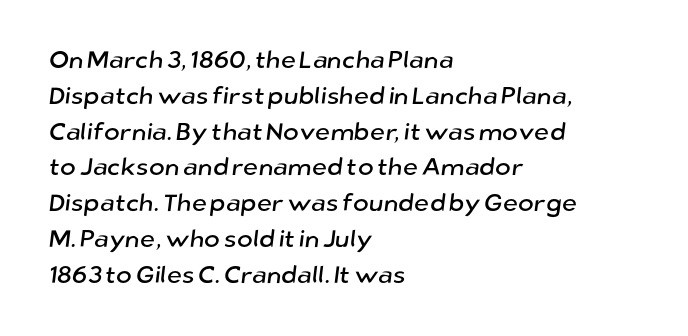
The image shows 24 px text type; set left-aligned, normal line spacing (1.49x), normal letter spacing, not underlined.
